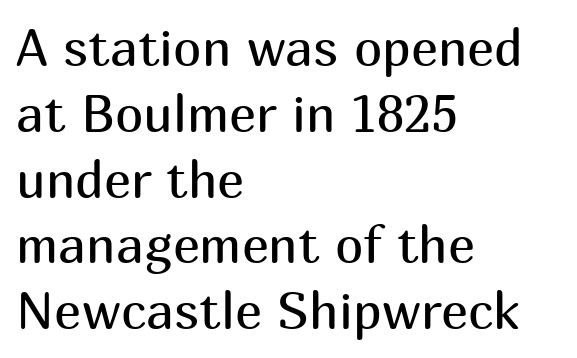
A typesetter would call this proportional, since set widths differ per character. What's the leading like? Ordinary, nothing unusual. The typography opts for an upright posture over an oblique one. The text block is weighted toward the left margin, trailing off unevenly rightward. Tracking here is standard; glyphs follow each other at the usual distance.
